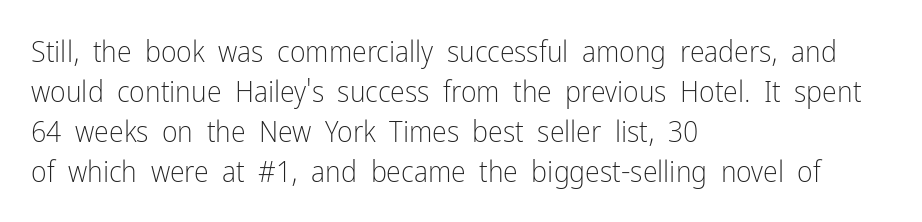
{"serif": "no", "italic": "no", "bold": "no", "weight": "light", "width": "condensed", "stroke_contrast": "low", "x_height": "medium", "monospaced": "no", "underline": "no", "align": "left", "line_spacing": "normal", "line_spacing_ratio": 1.33, "letter_spacing": "normal", "letter_spacing_em": 0.0, "glyph_px": 30}
